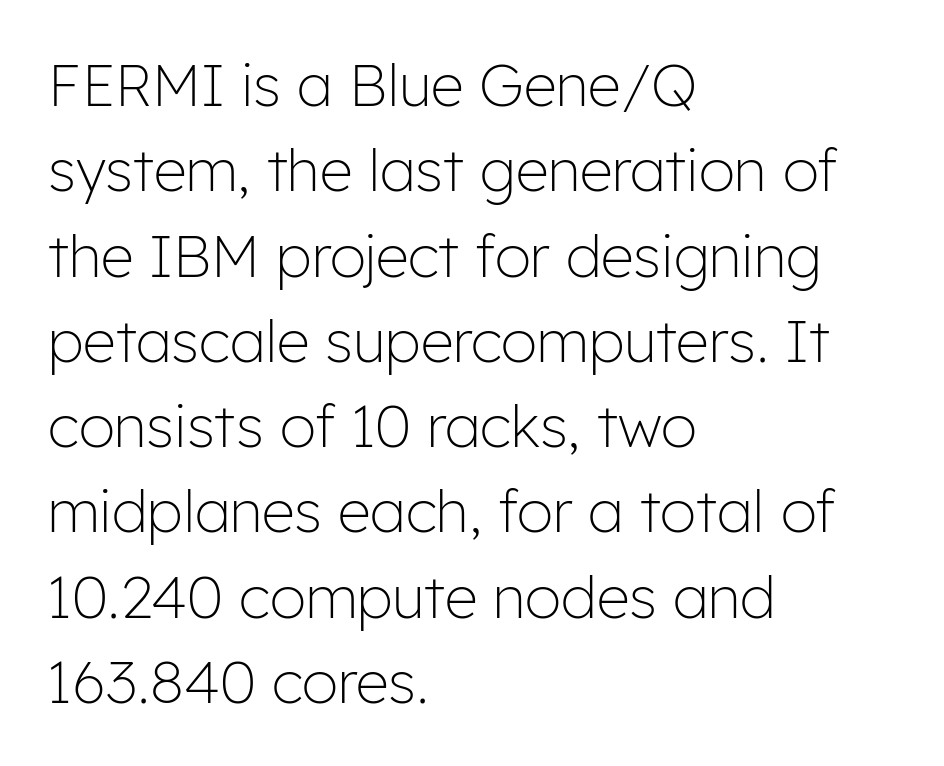
The image shows 58 px light sans-serif type, upright; set left-aligned, normal line spacing (1.47x), normal letter spacing, not underlined; low stroke contrast and a medium x-height.
